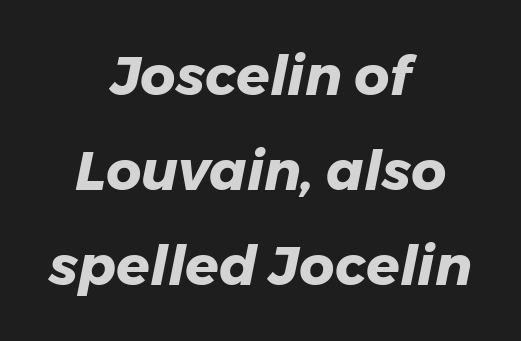
The image shows 55 px heavy type, italic (leaning right); set centered, line spacing 1.73x, normal letter spacing, not underlined; low stroke contrast and a medium x-height.
